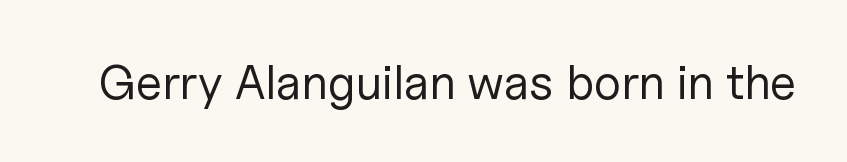
Observe the absence of serifs on each vertical stroke in this sample. The passage shown has conventional tracking throughout. Every character sits straight up, as roman type does. No letter is thick-stroked: the sample isn't bold. Think of a printed novel: that variable character pitch is what you see here. The area under the type is left untouched.
